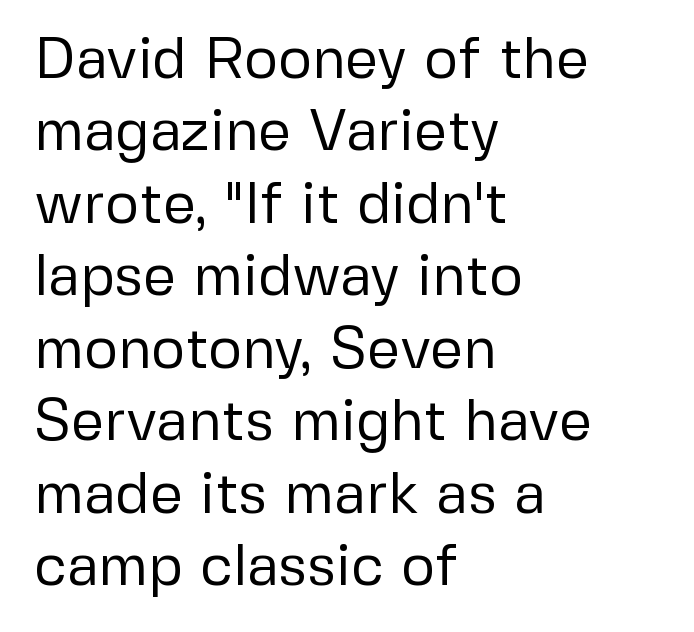
The image shows 58 px regular-weight sans-serif type, upright; set left-aligned, normal line spacing (1.25x), normal letter spacing, not underlined; low stroke contrast and a medium x-height.
